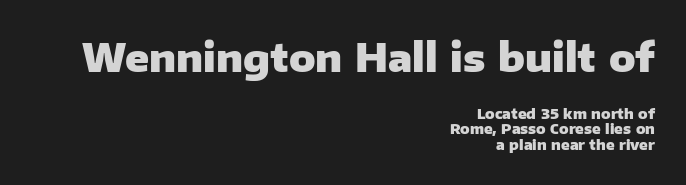
{"serif": "no", "italic": "no", "bold": "yes", "weight": "heavy", "width": "normal", "stroke_contrast": "low", "x_height": "medium", "monospaced": "no", "underline": "no", "align": "right", "line_spacing": "tight", "line_spacing_ratio": 1.08, "letter_spacing": "normal", "letter_spacing_em": 0.0, "larger_block": "first", "size_ratio": 2.79, "glyph_px": 39}
